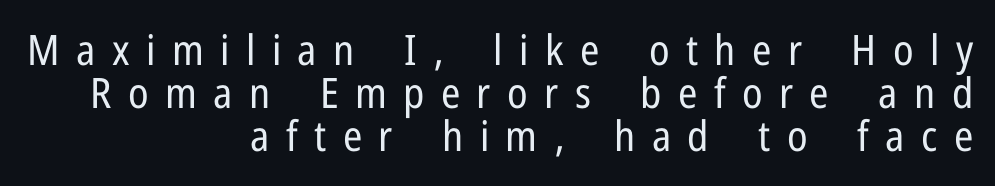
Q: Is the text bold? A: No.
Q: Is the text italic (slanted)? A: No, it is upright.
Q: Is the typeface a serif or a sans-serif typeface? A: Sans-serif.
Q: Is the text underlined? A: No.
Q: How is the paragraph aligned? A: Right-aligned.
Q: Is the spacing between letters normal or unusually wide? A: Unusually wide.
Q: Is the spacing between lines tight, normal or loose? A: Tight.
Q: Width (condensed, normal, or wide)? A: Condensed.
Q: Stroke contrast? A: Low.
Q: x-height? A: Medium.
Q: Monospaced? A: No.
